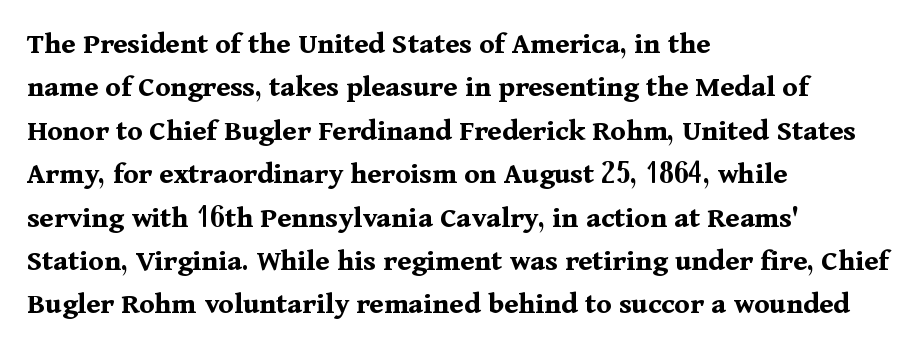
{"serif": "yes", "italic": "no", "bold": "yes", "weight": "bold", "width": "normal", "stroke_contrast": "medium", "x_height": "medium", "monospaced": "no", "underline": "no", "align": "left", "line_spacing": "normal", "line_spacing_ratio": 1.4, "letter_spacing": "normal", "letter_spacing_em": 0.0, "glyph_px": 31}
